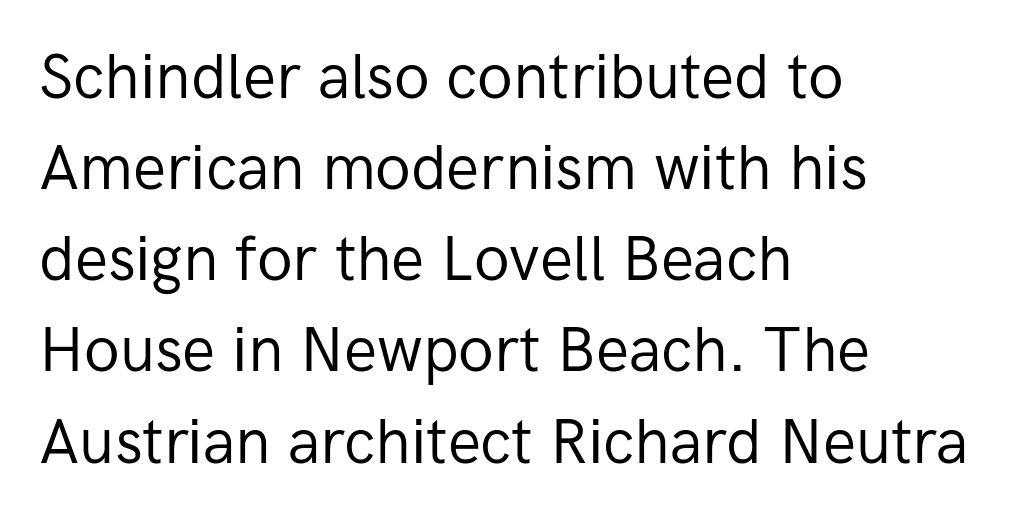
Q: Is the text bold? A: No.
Q: Is the text italic (slanted)? A: No, it is upright.
Q: Is the typeface a serif or a sans-serif typeface? A: Sans-serif.
Q: Is the text underlined? A: No.
Q: How is the paragraph aligned? A: Left-aligned.
Q: Is the spacing between letters normal or unusually wide? A: Normal.
Q: Is the spacing between lines tight, normal or loose? A: Normal.
Q: Width (condensed, normal, or wide)? A: Normal.
Q: Stroke contrast? A: Low.
Q: x-height? A: Medium.
Q: Monospaced? A: No.
